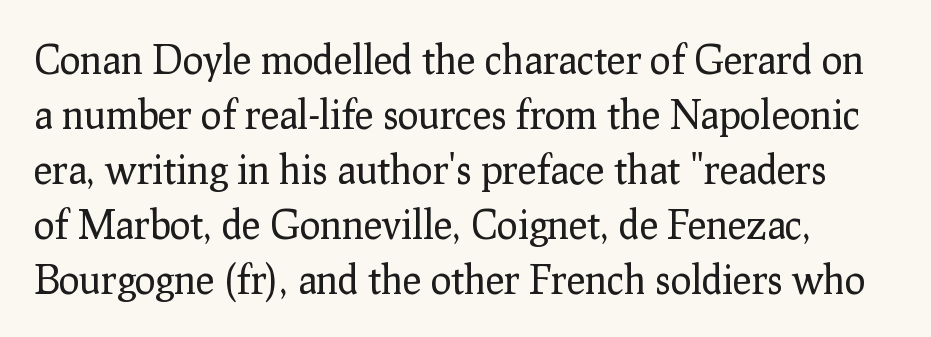
The image shows 39 px regular-weight serif type, upright; set normal line spacing (1.41x), normal letter spacing, not underlined; low stroke contrast and a medium x-height.
